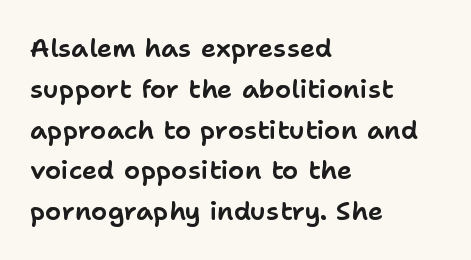
Q: Is the text italic (slanted)? A: No, it is upright.
Q: Is the text underlined? A: No.
Q: How is the paragraph aligned? A: Left-aligned.
Q: Is the spacing between letters normal or unusually wide? A: Normal.
Q: Is the spacing between lines tight, normal or loose? A: Normal.
